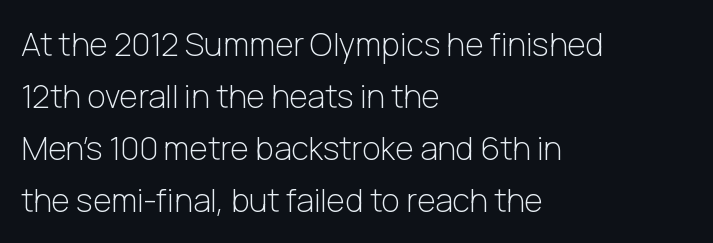
Is the stroke heavy? The answer is a plain regular-or-lighter. Beneath every word, the page is bare. Unlike a traditional serif, this face leaves its strokes unadorned. The typesetter chose a ragged-right arrangement here.
